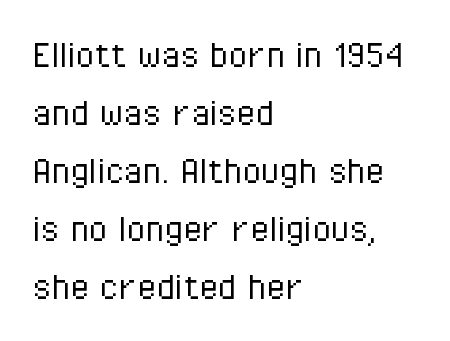
{"serif": "no", "italic": "no", "bold": "no", "weight": "light", "width": "condensed", "stroke_contrast": "low", "x_height": "medium", "monospaced": "no", "underline": "no", "align": "left", "line_spacing": "normal", "line_spacing_ratio": 1.35, "letter_spacing": "normal", "letter_spacing_em": 0.0, "glyph_px": 43}
